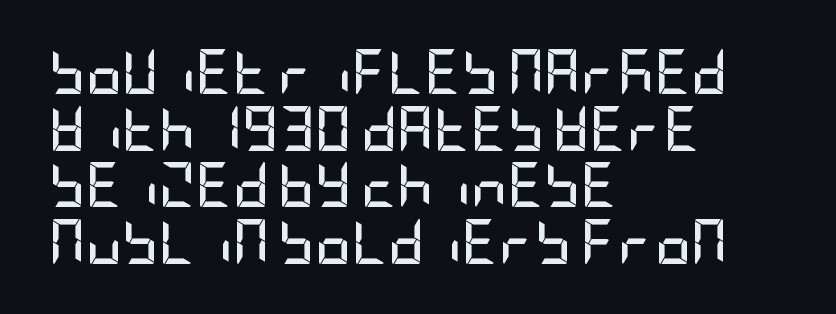
Q: Is the text bold? A: Yes.
Q: Is the text italic (slanted)? A: No, it is upright.
Q: Is the typeface a serif or a sans-serif typeface? A: Sans-serif.
Q: Is the text underlined? A: No.
Q: How is the paragraph aligned? A: Left-aligned.
Q: Is the spacing between letters normal or unusually wide? A: Normal.
Q: Is the spacing between lines tight, normal or loose? A: Normal.
Q: Width (condensed, normal, or wide)? A: Condensed.
Q: Stroke contrast? A: Low.
Q: x-height? A: Large.
